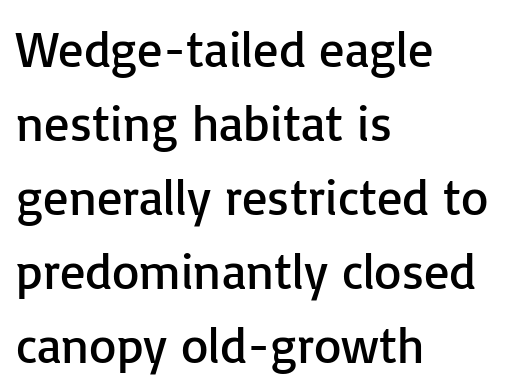
{"serif": "no", "italic": "no", "bold": "no", "weight": "regular", "width": "normal", "stroke_contrast": "low", "x_height": "medium", "monospaced": "no", "underline": "no", "align": "left", "line_spacing": "normal", "line_spacing_ratio": 1.48, "letter_spacing": "normal", "letter_spacing_em": 0.0, "glyph_px": 50}
